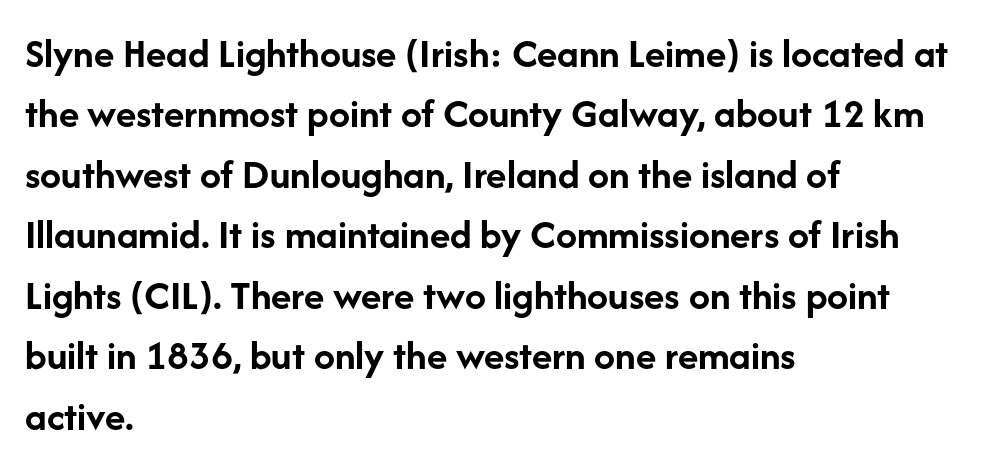
A normal amount of white space separates one row of letters from the next. Type style note: lacks serifs. Strong, thick strokes mark this as bold type. A classic flush-left, rag-right setting is used for this passage.
